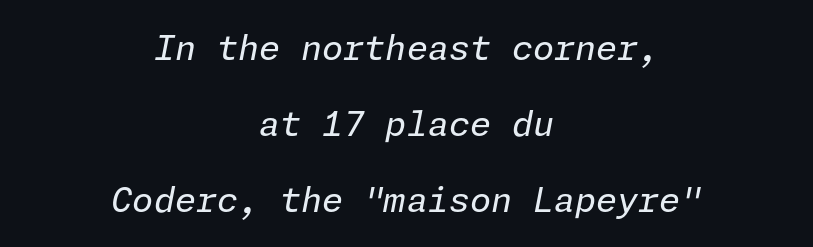
The image shows 34 px regular-weight type, italic (leaning right); set centered, loose line spacing (2.24x), normal letter spacing, not underlined; low stroke contrast and a medium x-height.
